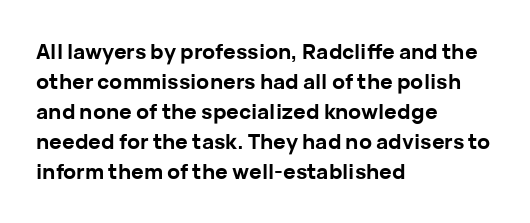
The font's upright variant was chosen for this text. These lines keep a tight, regular rhythm from letter to letter. Notice how thick the strokes are: this is what a full bold looks like. These lines sit exactly where default settings would place them.
